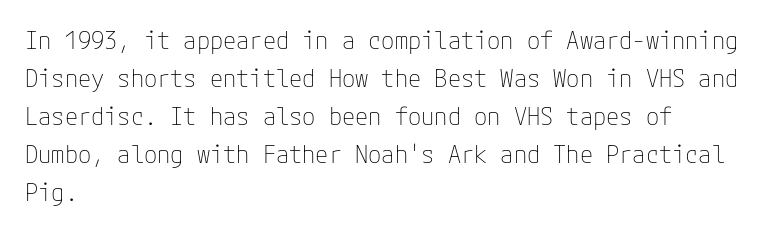
{"italic": "no", "bold": "no", "underline": "no", "align": "left", "line_spacing": "normal", "line_spacing_ratio": 1.58, "letter_spacing": "normal", "letter_spacing_em": 0.0, "glyph_px": 24}
